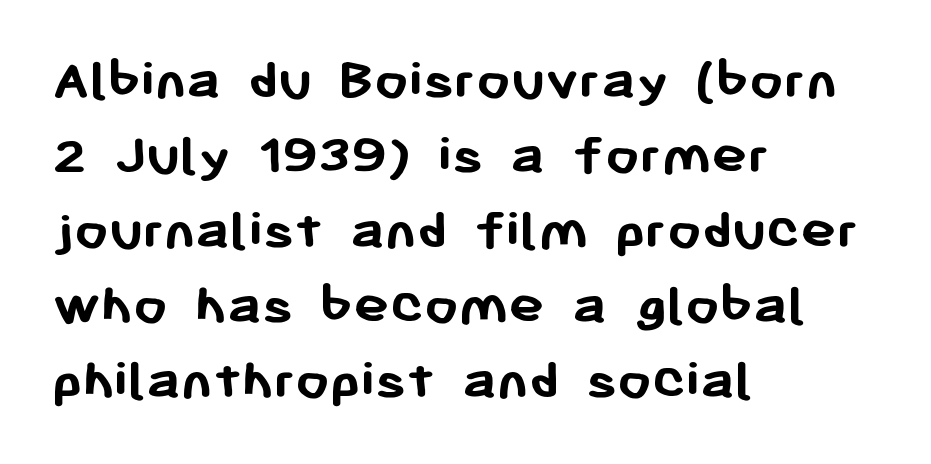
Q: Is the text bold? A: Yes.
Q: Is the text italic (slanted)? A: No, it is upright.
Q: Is the typeface a serif or a sans-serif typeface? A: Sans-serif.
Q: Is the text underlined? A: No.
Q: How is the paragraph aligned? A: Left-aligned.
Q: Is the spacing between letters normal or unusually wide? A: Normal.
Q: Is the spacing between lines tight, normal or loose? A: Normal.
Q: Width (condensed, normal, or wide)? A: Normal.
Q: Stroke contrast? A: Low.
Q: x-height? A: Medium.
Q: Monospaced? A: No.
